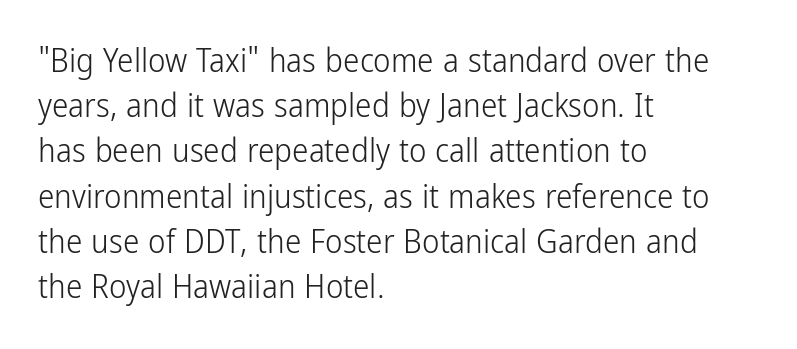
Q: Is the text bold? A: No.
Q: Is the text italic (slanted)? A: No, it is upright.
Q: Is the typeface a serif or a sans-serif typeface? A: Sans-serif.
Q: Is the text underlined? A: No.
Q: How is the paragraph aligned? A: Left-aligned.
Q: Is the spacing between letters normal or unusually wide? A: Normal.
Q: Is the spacing between lines tight, normal or loose? A: Normal.
Q: Width (condensed, normal, or wide)? A: Condensed.
Q: Stroke contrast? A: Low.
Q: x-height? A: Medium.
Q: Monospaced? A: No.
